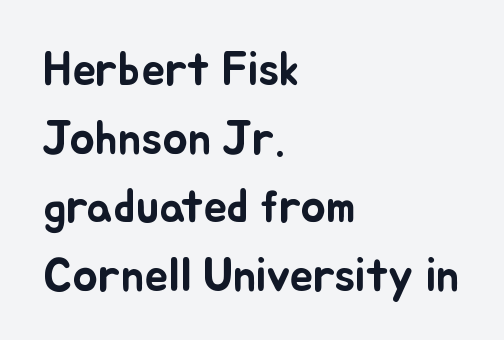
Q: Is the text italic (slanted)? A: No, it is upright.
Q: Is the text underlined? A: No.
Q: How is the paragraph aligned? A: Left-aligned.
Q: Is the spacing between letters normal or unusually wide? A: Normal.
Q: Is the spacing between lines tight, normal or loose? A: Normal.
Q: Width (condensed, normal, or wide)? A: Normal.
Q: Stroke contrast? A: Low.
Q: x-height? A: Small.
Q: Monospaced? A: No.
